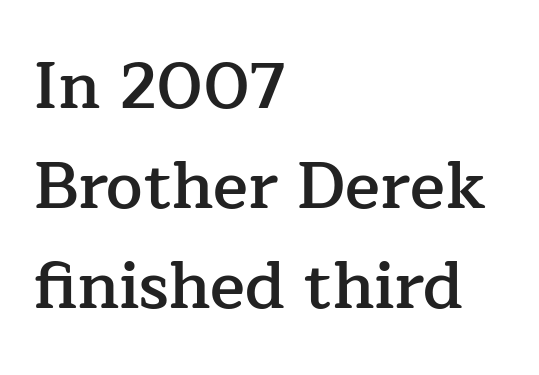
{"serif": "yes", "italic": "no", "bold": "semi", "weight": "semibold", "width": "normal", "stroke_contrast": "low", "x_height": "medium", "monospaced": "no", "underline": "no", "align": "left", "line_spacing": "normal", "line_spacing_ratio": 1.54, "letter_spacing": "normal", "letter_spacing_em": 0.0, "glyph_px": 65}
